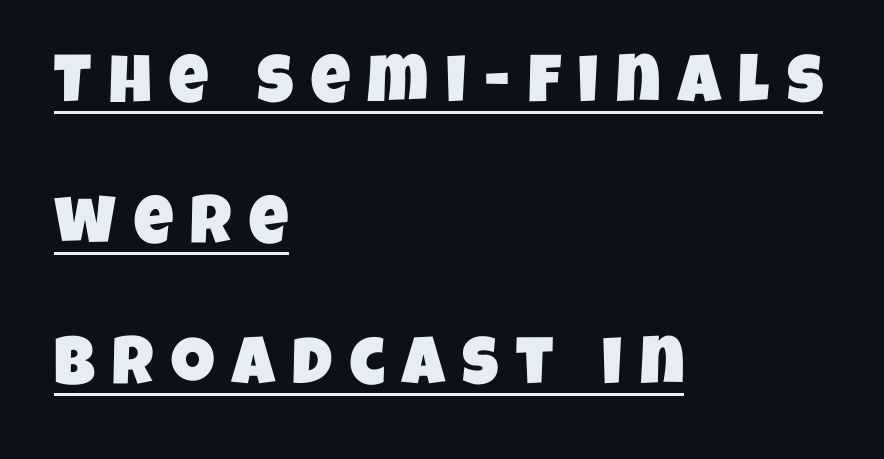
The image shows 68 px condensed sans-serif type; set left-aligned, loose line spacing (2.07x), unusually wide letter spacing (+0.26 em), underlined; low stroke contrast and a large x-height.
